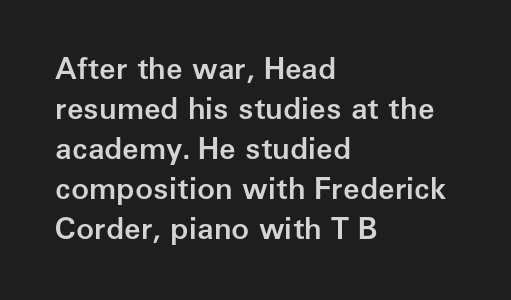
The image shows 30 px semibold sans-serif type, upright; set left-aligned, normal line spacing (1.33x), normal letter spacing, not underlined; low stroke contrast and a medium x-height.
